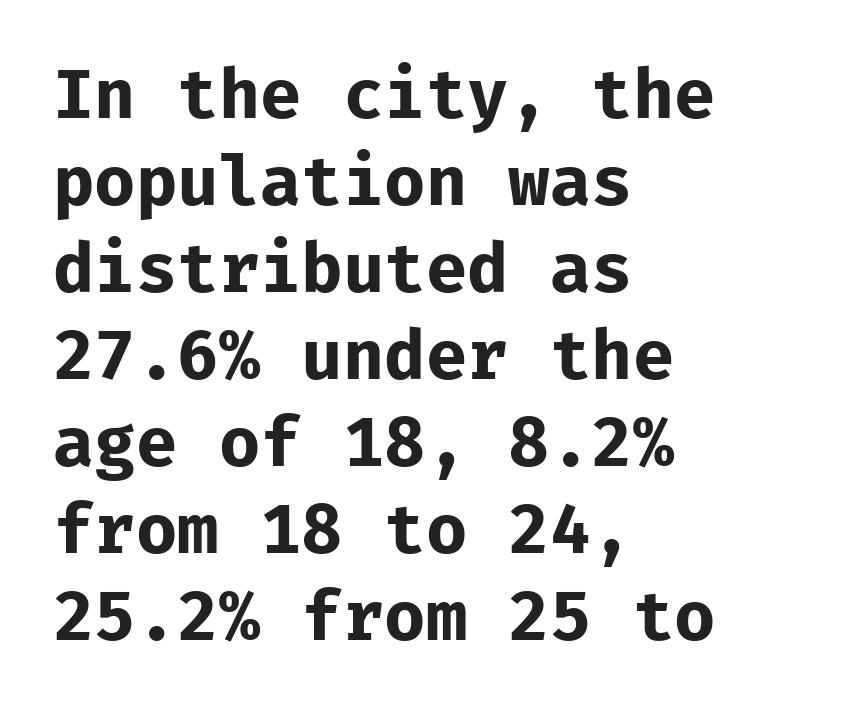
Q: Is the text bold? A: Yes.
Q: Is the text italic (slanted)? A: No, it is upright.
Q: Is the typeface a serif or a sans-serif typeface? A: Sans-serif.
Q: Is the text underlined? A: No.
Q: How is the paragraph aligned? A: Left-aligned.
Q: Is the spacing between letters normal or unusually wide? A: Normal.
Q: Is the spacing between lines tight, normal or loose? A: Normal.
Q: Width (condensed, normal, or wide)? A: Normal.
Q: Stroke contrast? A: Low.
Q: x-height? A: Medium.
Q: Monospaced? A: Yes.
